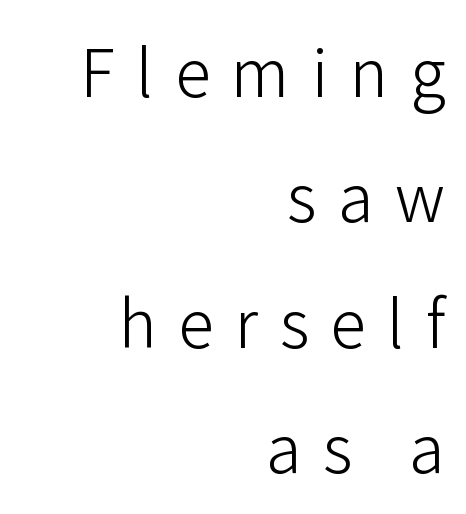
{"serif": "no", "italic": "no", "bold": "no", "weight": "light", "width": "normal", "stroke_contrast": "low", "x_height": "medium", "monospaced": "no", "underline": "no", "align": "right", "line_spacing": "loose", "line_spacing_ratio": 1.93, "letter_spacing": "wide", "letter_spacing_em": 0.33, "glyph_px": 65}
